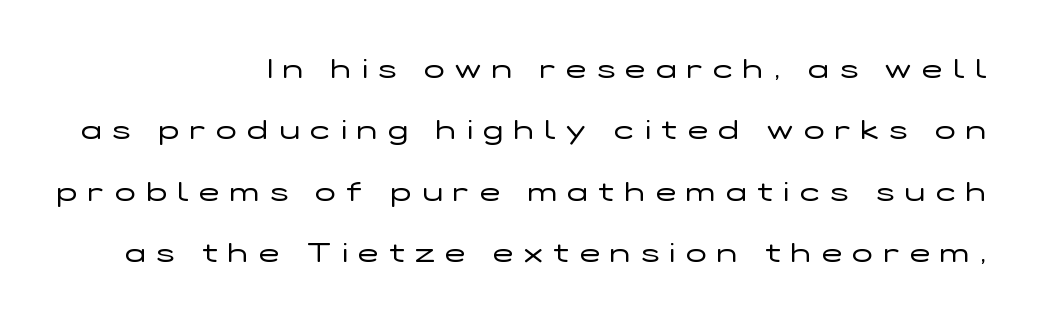
Q: Is the text bold? A: No.
Q: Is the text italic (slanted)? A: No, it is upright.
Q: Is the text underlined? A: No.
Q: How is the paragraph aligned? A: Right-aligned.
Q: Is the spacing between letters normal or unusually wide? A: Unusually wide.
Q: Is the spacing between lines tight, normal or loose? A: Loose.
